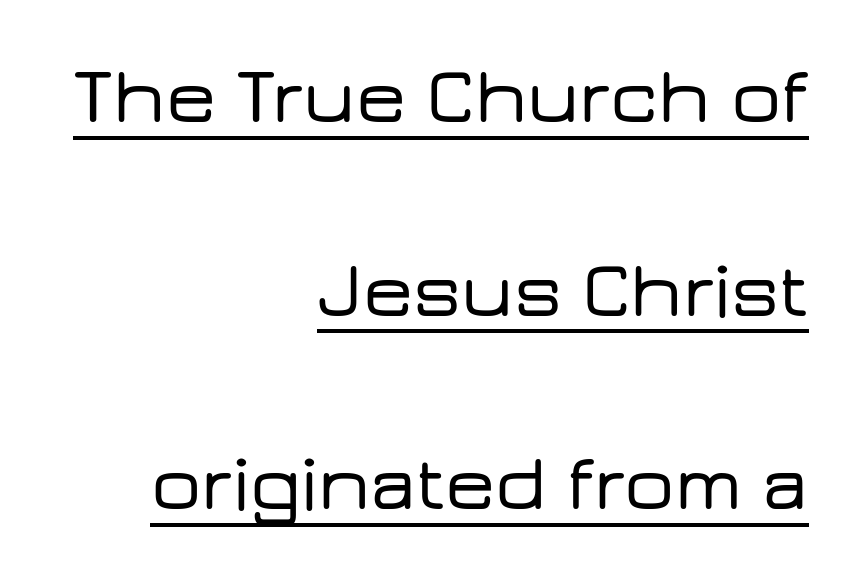
What decoration does the sample have? An underline. Does the type have serifs? No, each stem ends abruptly. Students, note that the glyphs here touch the page at normal intervals. Successive baselines arrive slowly, with a big drop between each.
